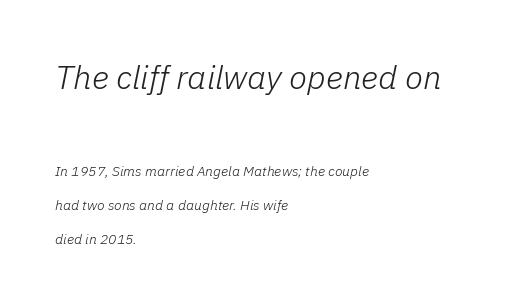
The image shows 33 px light type, italic (leaning right); set left-aligned, loose line spacing (2.42x), normal letter spacing, not underlined; the first (top) block is 2.36x larger; low stroke contrast and a medium x-height.
